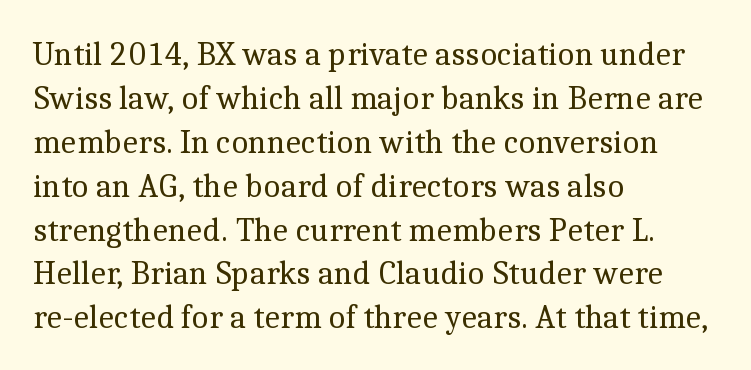
The passage shown is typed in a proportional face where columns would drift. The lines are quadded left. Regarding leading, the lines here are spaced in the standard way. If you drew a line through each stem, it would be perfectly vertical. The passage shown is not bold in any degree. The face used here is rendered with its standard letterfit.
